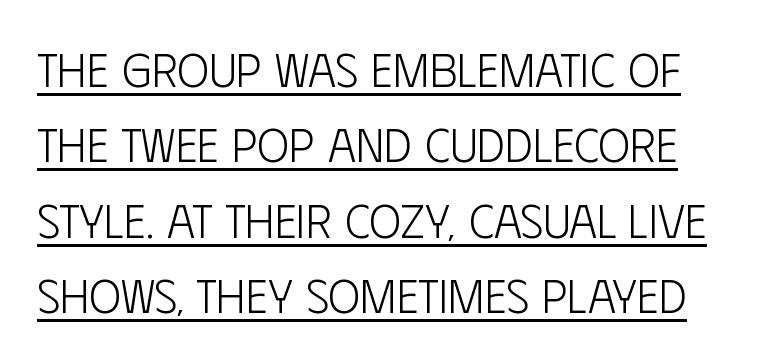
The image shows 48 px light, condensed sans-serif type, upright; set normal line spacing (1.57x), normal letter spacing, underlined; low stroke contrast and a large x-height.
